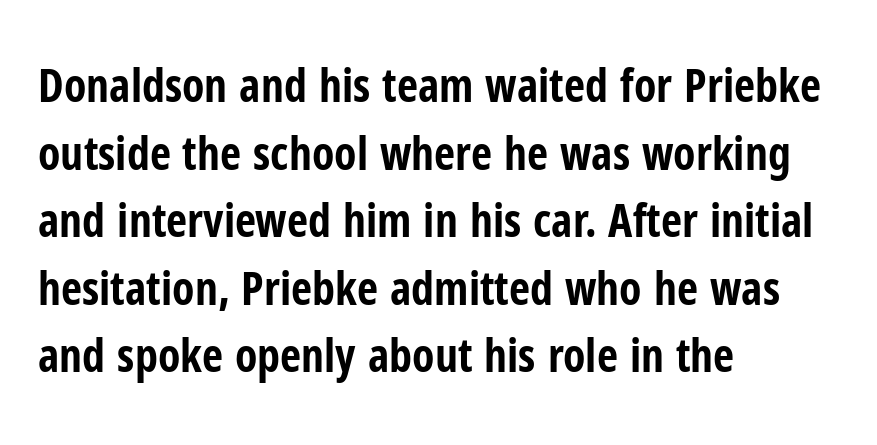
The image shows 46 px bold, condensed sans-serif type, upright; set left-aligned, normal line spacing (1.47x), normal letter spacing, not underlined; low stroke contrast and a medium x-height.
